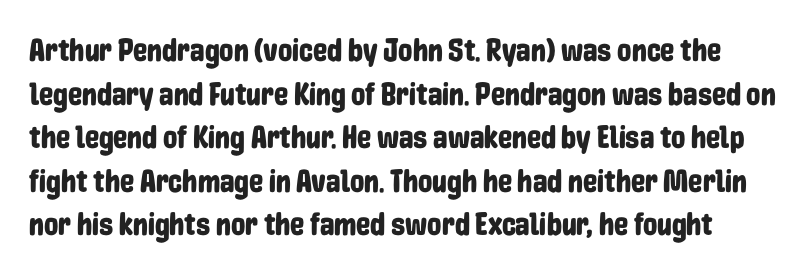
The image shows 32 px condensed sans-serif type, upright; set normal line spacing (1.36x), normal letter spacing, not underlined; low stroke contrast and a medium x-height.
